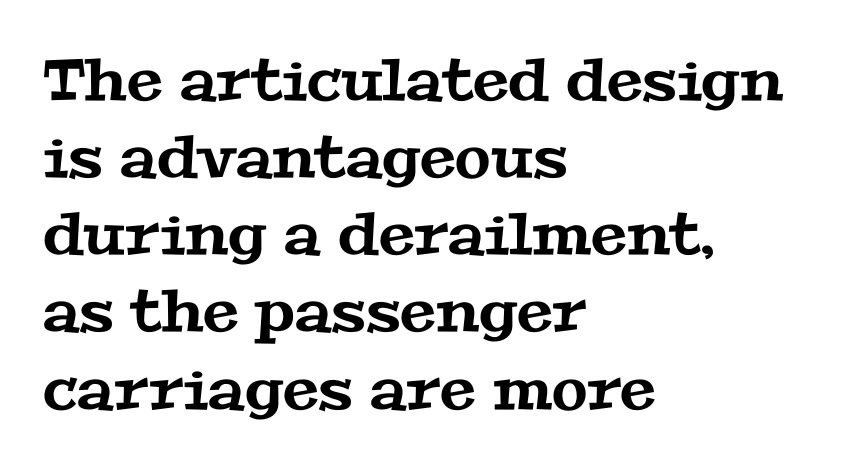
Q: Is the typeface a serif or a sans-serif typeface? A: Serif.
Q: Is the text underlined? A: No.
Q: How is the paragraph aligned? A: Left-aligned.
Q: Is the spacing between letters normal or unusually wide? A: Normal.
Q: Is the spacing between lines tight, normal or loose? A: Normal.
Q: Width (condensed, normal, or wide)? A: Wide.
Q: Stroke contrast? A: Medium.
Q: x-height? A: Medium.
Q: Monospaced? A: No.
